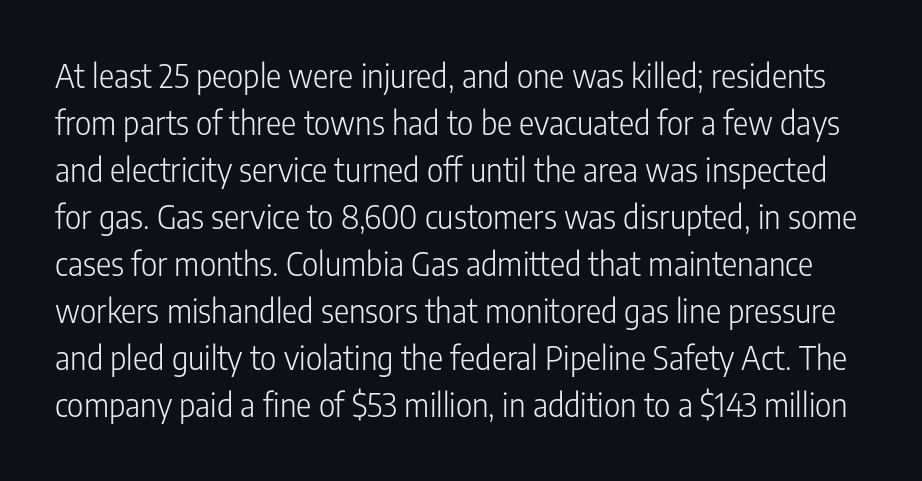
Q: Is the text bold? A: No.
Q: Is the text italic (slanted)? A: No, it is upright.
Q: Is the typeface a serif or a sans-serif typeface? A: Sans-serif.
Q: Is the text underlined? A: No.
Q: Is the spacing between letters normal or unusually wide? A: Normal.
Q: Is the spacing between lines tight, normal or loose? A: Normal.
Q: Width (condensed, normal, or wide)? A: Condensed.
Q: Stroke contrast? A: Low.
Q: x-height? A: Medium.
Q: Monospaced? A: No.
